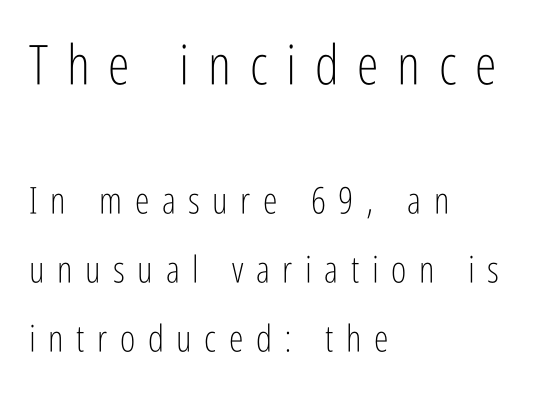
In this sample the first text group is rendered at the bigger scale. To sum up the face: it is a sans, with no serifs. Words appear elongated and porous because spacing is wide. Lines of text with bare space underneath.
